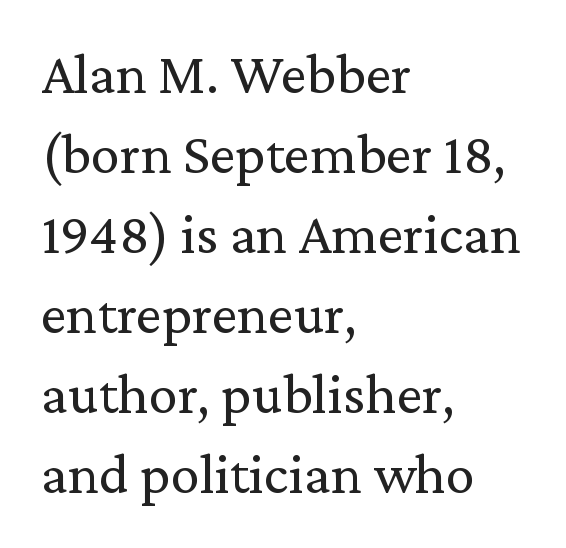
Q: Is the text bold? A: No.
Q: Is the text italic (slanted)? A: No, it is upright.
Q: Is the typeface a serif or a sans-serif typeface? A: Serif.
Q: Is the text underlined? A: No.
Q: How is the paragraph aligned? A: Left-aligned.
Q: Is the spacing between letters normal or unusually wide? A: Normal.
Q: Is the spacing between lines tight, normal or loose? A: Normal.
Q: Width (condensed, normal, or wide)? A: Normal.
Q: Stroke contrast? A: Medium.
Q: x-height? A: Medium.
Q: Monospaced? A: No.
